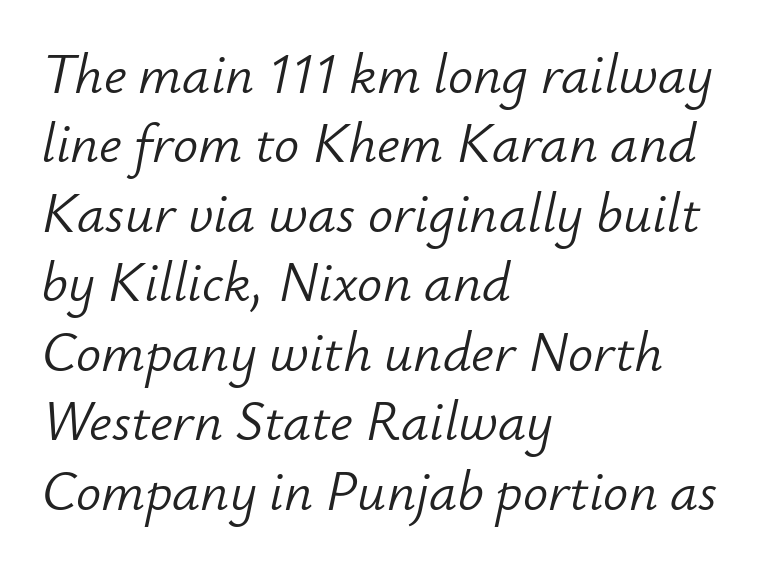
{"italic": "yes", "lean": "right", "slant_degrees": 12, "bold": "no", "weight": "light", "width": "normal", "stroke_contrast": "low", "x_height": "small", "monospaced": "no", "underline": "no", "align": "left", "line_spacing_ratio": 1.24, "letter_spacing": "normal", "letter_spacing_em": 0.0, "glyph_px": 56}
